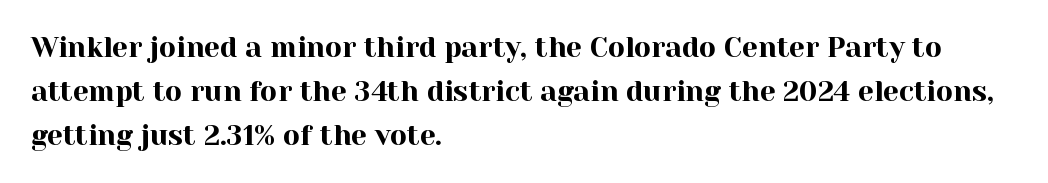
{"serif": "yes", "italic": "no", "width": "normal", "x_height": "medium", "monospaced": "no", "underline": "no", "align": "left", "line_spacing": "normal", "line_spacing_ratio": 1.57, "letter_spacing": "normal", "letter_spacing_em": 0.0, "glyph_px": 28}
